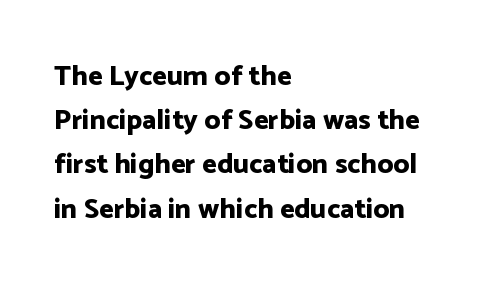
Q: Is the text bold? A: Yes.
Q: Is the text italic (slanted)? A: No, it is upright.
Q: Is the typeface a serif or a sans-serif typeface? A: Sans-serif.
Q: Is the text underlined? A: No.
Q: How is the paragraph aligned? A: Left-aligned.
Q: Is the spacing between letters normal or unusually wide? A: Normal.
Q: Is the spacing between lines tight, normal or loose? A: Normal.
Q: Width (condensed, normal, or wide)? A: Normal.
Q: Stroke contrast? A: Low.
Q: x-height? A: Medium.
Q: Monospaced? A: No.
